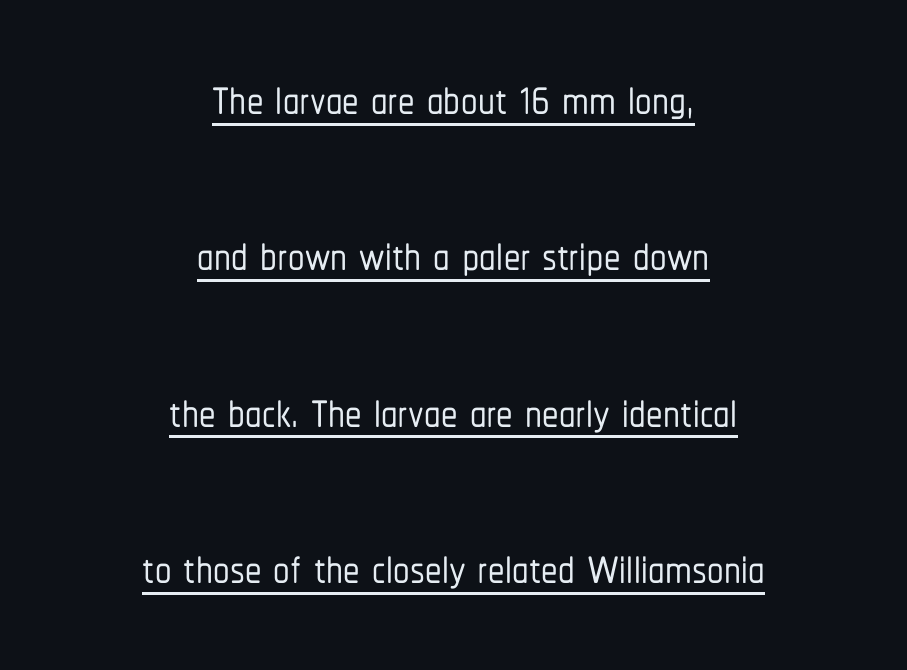
{"serif": "no", "italic": "no", "width": "condensed", "stroke_contrast": "low", "x_height": "medium", "monospaced": "no", "underline": "yes", "align": "center", "line_spacing": "loose", "line_spacing_ratio": 2.37, "letter_spacing": "normal", "letter_spacing_em": 0.0, "glyph_px": 66}
